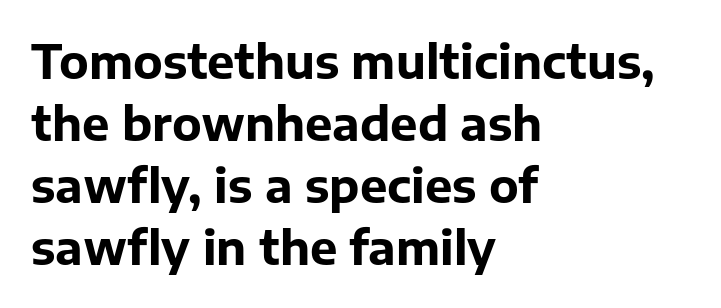
Q: Is the text bold? A: Yes.
Q: Is the text italic (slanted)? A: No, it is upright.
Q: Is the typeface a serif or a sans-serif typeface? A: Sans-serif.
Q: Is the text underlined? A: No.
Q: How is the paragraph aligned? A: Left-aligned.
Q: Is the spacing between letters normal or unusually wide? A: Normal.
Q: Is the spacing between lines tight, normal or loose? A: Normal.
Q: Width (condensed, normal, or wide)? A: Normal.
Q: Stroke contrast? A: Low.
Q: x-height? A: Medium.
Q: Monospaced? A: No.
